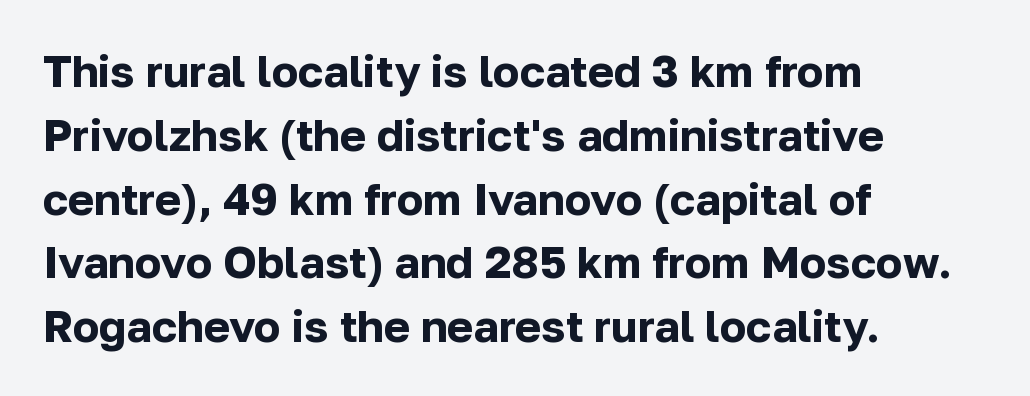
{"serif": "no", "italic": "no", "bold": "yes", "weight": "bold", "width": "normal", "stroke_contrast": "low", "x_height": "medium", "monospaced": "no", "underline": "no", "align": "left", "line_spacing": "normal", "line_spacing_ratio": 1.45, "letter_spacing": "normal", "letter_spacing_em": 0.0, "glyph_px": 44}
